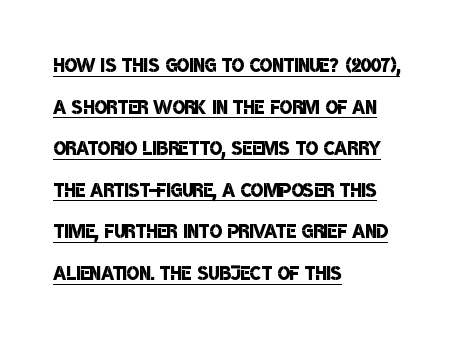
Q: Is the text bold? A: Semi-bold.
Q: Is the text underlined? A: Yes.
Q: How is the paragraph aligned? A: Left-aligned.
Q: Is the spacing between letters normal or unusually wide? A: Normal.
Q: Is the spacing between lines tight, normal or loose? A: Normal.
